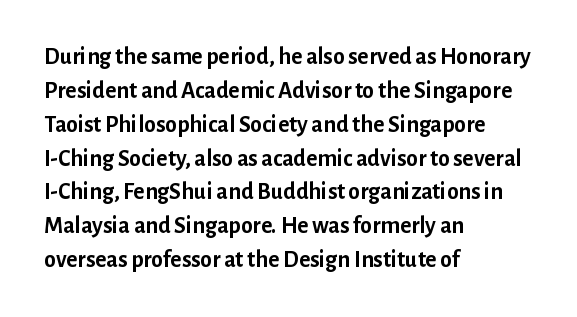
Q: Is the text bold? A: Yes.
Q: Is the text italic (slanted)? A: No, it is upright.
Q: Is the text underlined? A: No.
Q: How is the paragraph aligned? A: Left-aligned.
Q: Is the spacing between letters normal or unusually wide? A: Normal.
Q: Is the spacing between lines tight, normal or loose? A: Normal.
